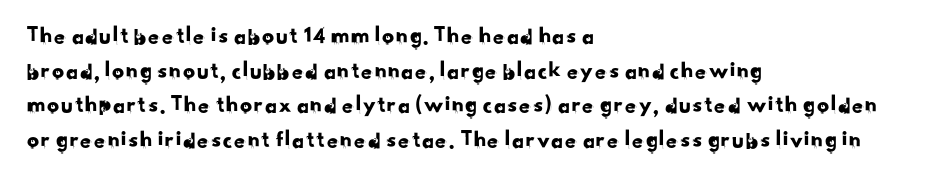
Q: Is the text underlined? A: No.
Q: How is the paragraph aligned? A: Left-aligned.
Q: Is the spacing between letters normal or unusually wide? A: Normal.
Q: Is the spacing between lines tight, normal or loose? A: Normal.
